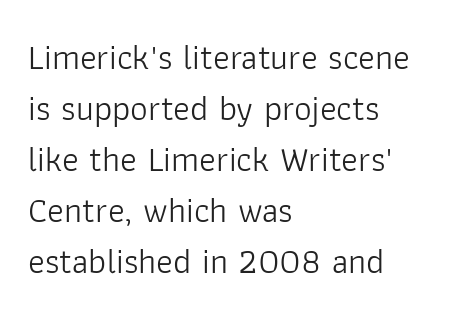
The font's upright variant was chosen for this text. Alignment: flush left. Stroke terminals: plain, sans-serif. These lines sit exactly where default settings would place them. The characters are drawn with everyday or finer stroke widths. The baseline area is clear.
